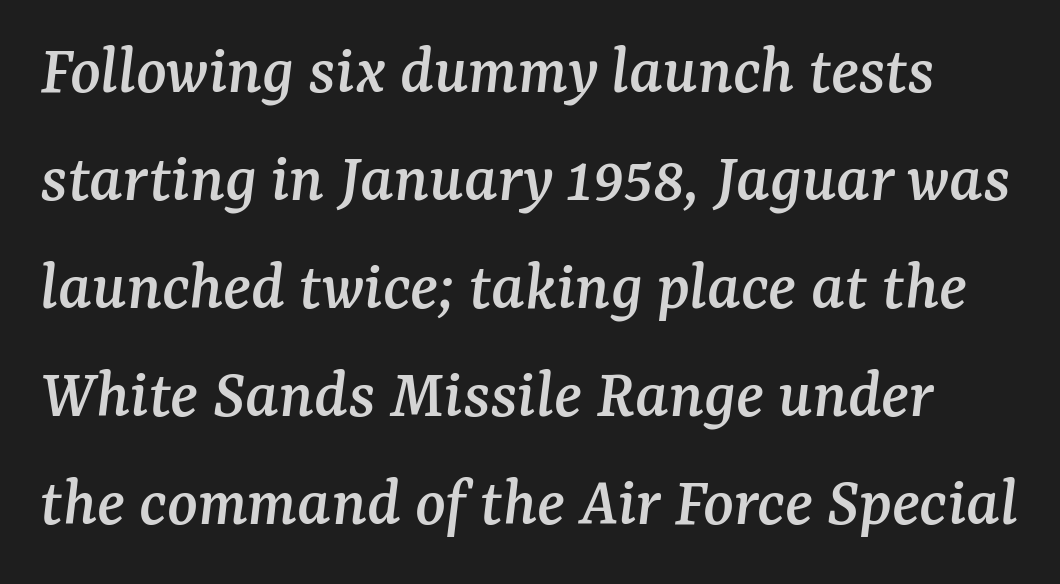
Q: Is the text italic (slanted)? A: Yes, it leans right by about 7 degrees.
Q: Is the typeface a serif or a sans-serif typeface? A: Serif.
Q: Is the text underlined? A: No.
Q: Is the spacing between letters normal or unusually wide? A: Normal.
Q: Is the spacing between lines tight, normal or loose? A: Normal.
Q: Width (condensed, normal, or wide)? A: Normal.
Q: Stroke contrast? A: Medium.
Q: x-height? A: Medium.
Q: Monospaced? A: No.
